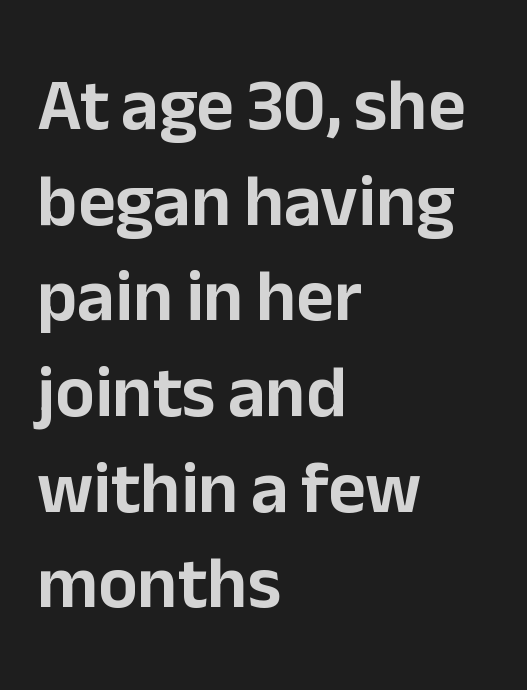
The image shows 73 px sans-serif type, upright; set left-aligned, normal line spacing (1.31x), normal letter spacing, not underlined; low stroke contrast and a medium x-height.
